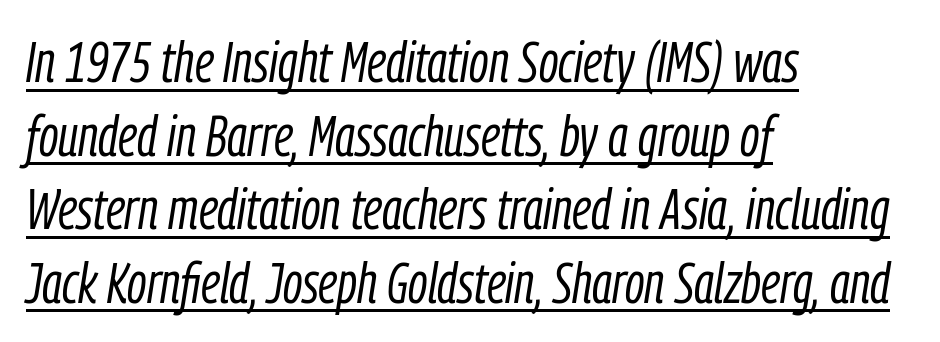
This rendering uses left alignment, leaving the right contour irregular. A typesetter would call this proportional, since set widths differ per character. What decoration does the sample have? An underline. Looking at the ascenders, they clearly lean.
